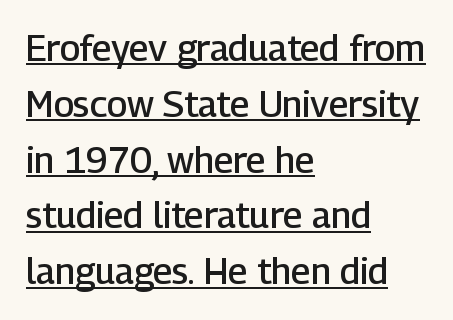
The typesetting leans somewhat heavy: a semibold. These characters rest on top of a visible drawn line. There is no visible air inserted between adjacent glyphs. Looks like regular typesetting: each glyph gets only the width it needs.
